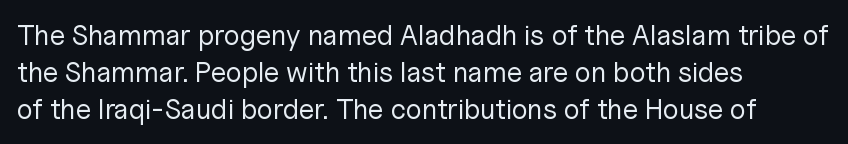
Descender tails drop into unmarked territory. Check where the strokes stop: nothing finishes them off — pure sans. Think of a printed novel: that variable character pitch is what you see here. The typography opts for an upright posture over an oblique one.
